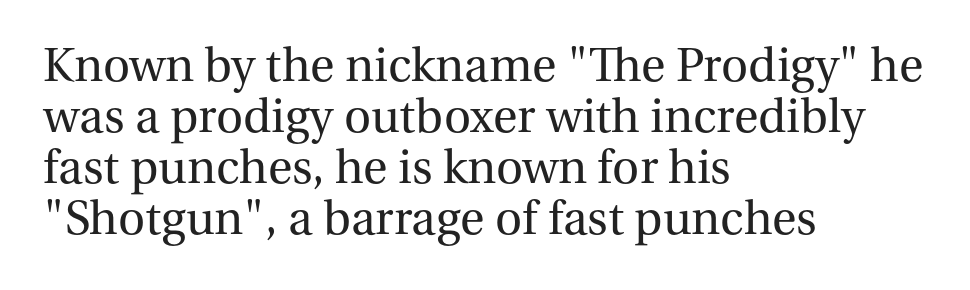
The image shows 50 px regular-weight serif type, upright; set left-aligned, tight line spacing (1.02x), normal letter spacing, not underlined; medium stroke contrast and a medium x-height.
